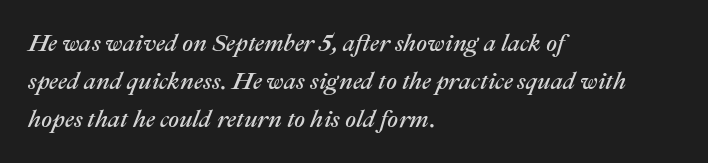
Q: Is the text italic (slanted)? A: Yes, it leans right by about 22 degrees.
Q: Is the text underlined? A: No.
Q: How is the paragraph aligned? A: Left-aligned.
Q: Is the spacing between letters normal or unusually wide? A: Normal.
Q: Is the spacing between lines tight, normal or loose? A: Normal.
